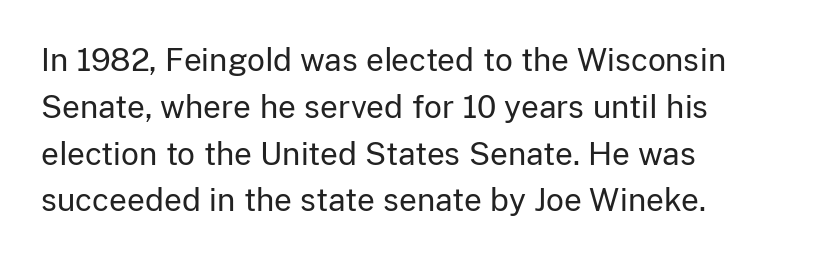
The image shows 31 px regular-weight sans-serif type, upright; set left-aligned, normal line spacing (1.51x), normal letter spacing, not underlined; low stroke contrast and a medium x-height.
